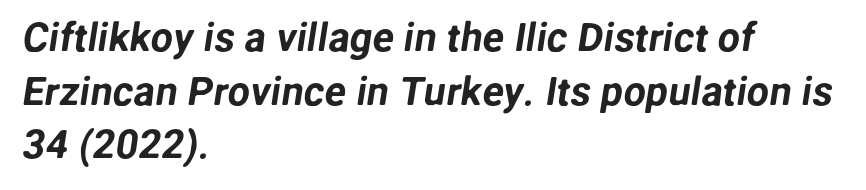
The image shows 40 px sans-serif type; set left-aligned, normal line spacing (1.34x), normal letter spacing, not underlined; low stroke contrast and a medium x-height.
